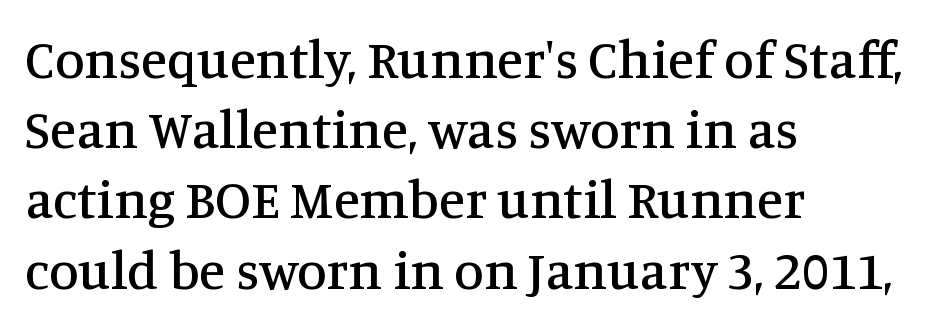
Q: Is the text italic (slanted)? A: No, it is upright.
Q: Is the typeface a serif or a sans-serif typeface? A: Serif.
Q: Is the text underlined? A: No.
Q: How is the paragraph aligned? A: Left-aligned.
Q: Is the spacing between letters normal or unusually wide? A: Normal.
Q: Is the spacing between lines tight, normal or loose? A: Normal.
Q: Width (condensed, normal, or wide)? A: Normal.
Q: Stroke contrast? A: Medium.
Q: x-height? A: Large.
Q: Monospaced? A: No.
